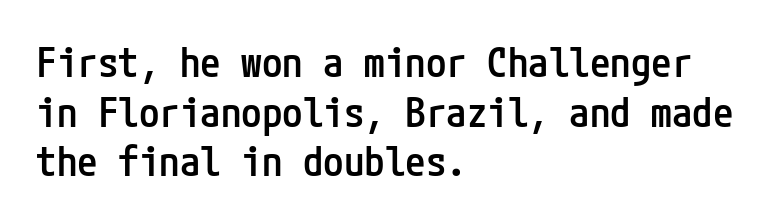
The image shows 41 px semibold, condensed sans-serif type, upright; set left-aligned, line spacing 1.21x, normal letter spacing, not underlined; low stroke contrast and a medium x-height.
